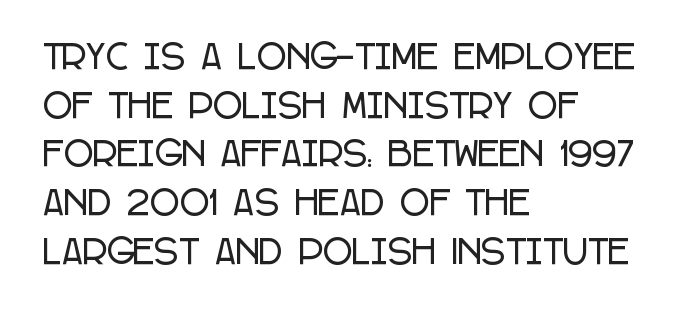
The image shows 32 px condensed sans-serif type, upright; set left-aligned, normal line spacing (1.52x), normal letter spacing, not underlined; low stroke contrast and a large x-height.
